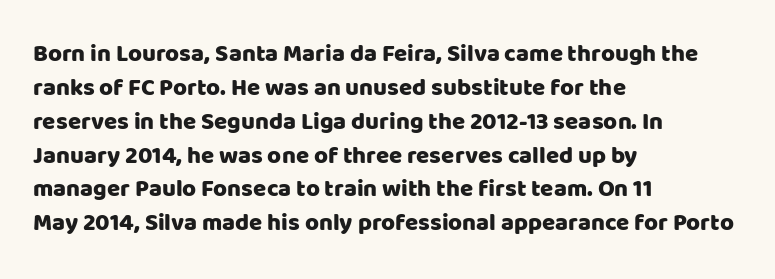
{"italic": "no", "underline": "no", "align": "left", "line_spacing": "normal", "line_spacing_ratio": 1.41, "letter_spacing": "normal", "letter_spacing_em": 0.0, "glyph_px": 24}
